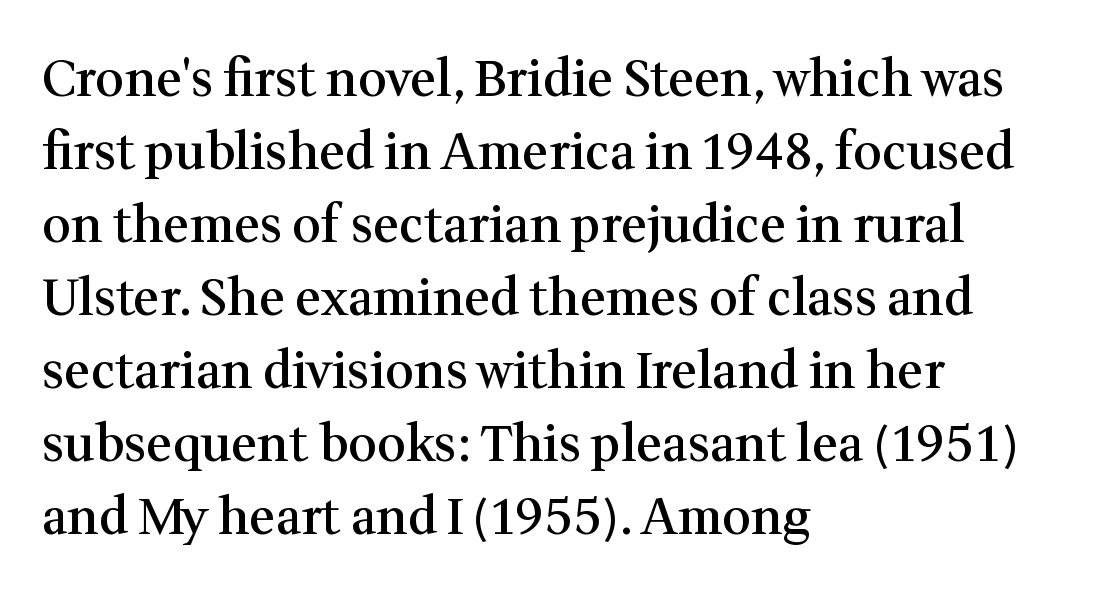
The passage shown stacks its lines at a standard gap. Spacing between characters is what you'd get straight out of the box. One-word summary of the alignment: left. Honestly, there is no underline to notice here at all.
